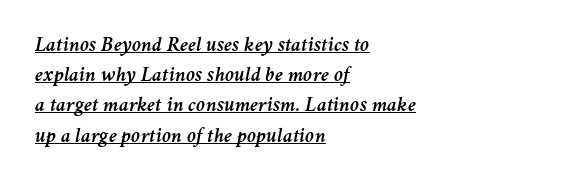
Horizontally, the lines are justified to the leading edge only. Look at the tracking — it's just the regular setting, nothing added. Reading down the column, the eye jumps a familiar distance to each next line. Notice how a bar underscores the lettering throughout. Compared with ordinary roman type, these characters are visibly tilted.
